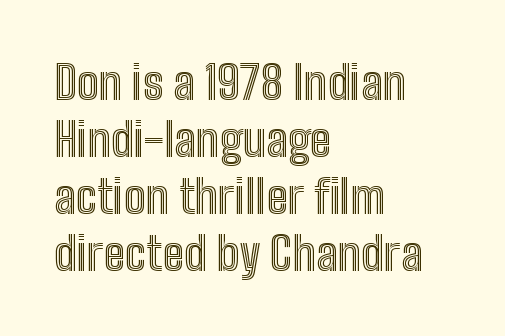
Q: Is the text italic (slanted)? A: No, it is upright.
Q: Is the text underlined? A: No.
Q: How is the paragraph aligned? A: Left-aligned.
Q: Is the spacing between letters normal or unusually wide? A: Normal.
Q: Width (condensed, normal, or wide)? A: Condensed.
Q: x-height? A: Medium.
Q: Monospaced? A: No.
